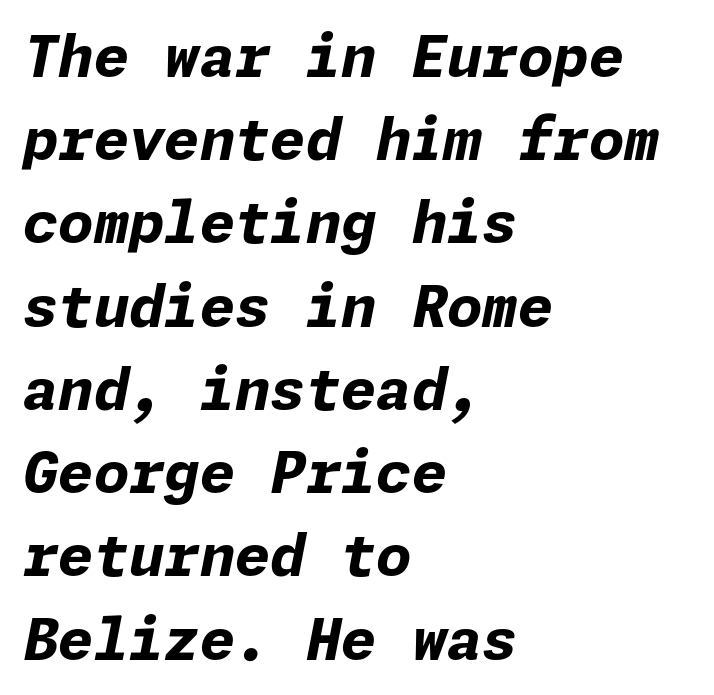
Q: Is the text bold? A: Yes.
Q: Is the text italic (slanted)? A: Yes, it leans right by about 11 degrees.
Q: Is the text underlined? A: No.
Q: How is the paragraph aligned? A: Left-aligned.
Q: Is the spacing between letters normal or unusually wide? A: Normal.
Q: Is the spacing between lines tight, normal or loose? A: Normal.
Q: Width (condensed, normal, or wide)? A: Normal.
Q: Stroke contrast? A: Low.
Q: x-height? A: Medium.
